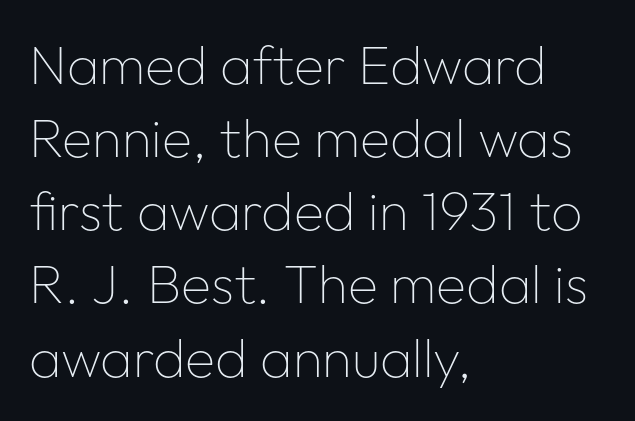
Q: Is the text bold? A: No.
Q: Is the text italic (slanted)? A: No, it is upright.
Q: Is the typeface a serif or a sans-serif typeface? A: Sans-serif.
Q: Is the text underlined? A: No.
Q: How is the paragraph aligned? A: Left-aligned.
Q: Is the spacing between letters normal or unusually wide? A: Normal.
Q: Is the spacing between lines tight, normal or loose? A: Normal.
Q: Width (condensed, normal, or wide)? A: Normal.
Q: Stroke contrast? A: Low.
Q: x-height? A: Medium.
Q: Monospaced? A: No.
